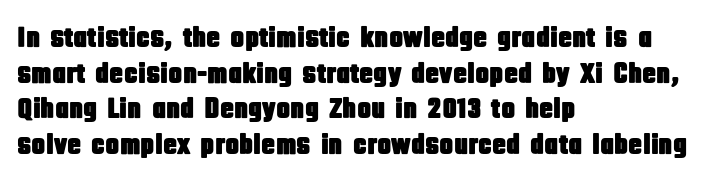
{"serif": "no", "italic": "no", "width": "condensed", "stroke_contrast": "low", "x_height": "large", "monospaced": "no", "underline": "no", "align": "left", "line_spacing_ratio": 1.23, "letter_spacing": "normal", "letter_spacing_em": 0.0, "glyph_px": 29}
